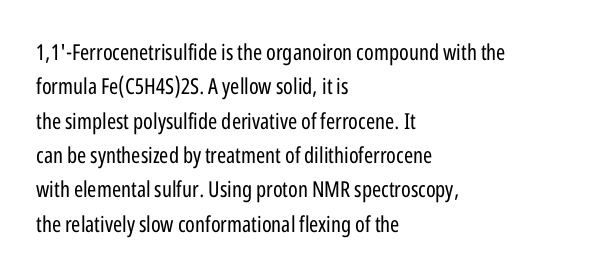
The image shows 22 px text type, upright; set left-aligned, normal line spacing (1.56x), normal letter spacing, not underlined.
